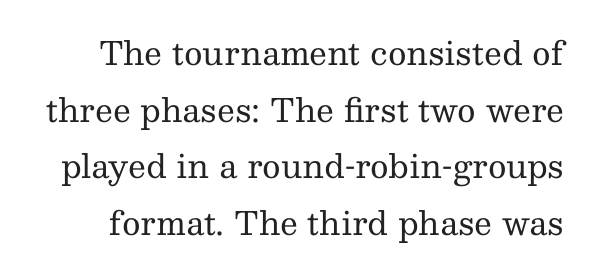
Q: Is the text bold? A: No.
Q: Is the text italic (slanted)? A: No, it is upright.
Q: Is the typeface a serif or a sans-serif typeface? A: Serif.
Q: Is the text underlined? A: No.
Q: Is the spacing between letters normal or unusually wide? A: Normal.
Q: Width (condensed, normal, or wide)? A: Normal.
Q: Stroke contrast? A: Medium.
Q: x-height? A: Medium.
Q: Monospaced? A: No.
